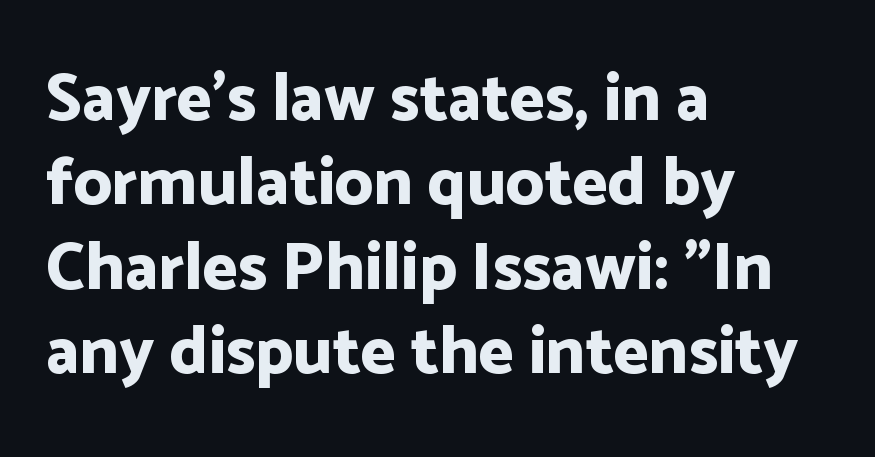
The image shows 67 px bold sans-serif type, upright; set left-aligned, normal line spacing (1.26x), normal letter spacing, not underlined; low stroke contrast and a medium x-height.
